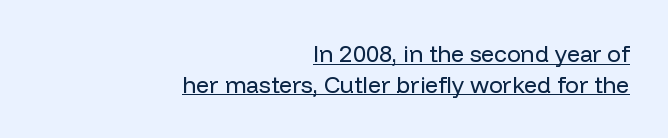
{"italic": "no", "bold": "no", "underline": "yes", "align": "right", "line_spacing": "normal", "line_spacing_ratio": 1.34, "letter_spacing": "normal", "letter_spacing_em": 0.0, "glyph_px": 23}
